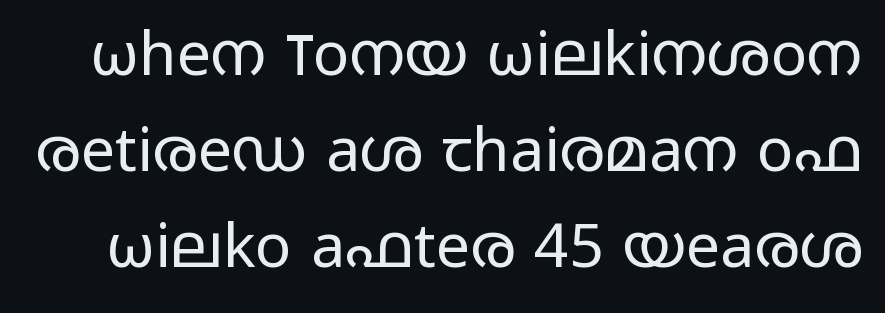
The image shows 61 px regular-weight, wide sans-serif type, upright; set normal line spacing (1.57x), normal letter spacing, not underlined; low stroke contrast and a medium x-height.
